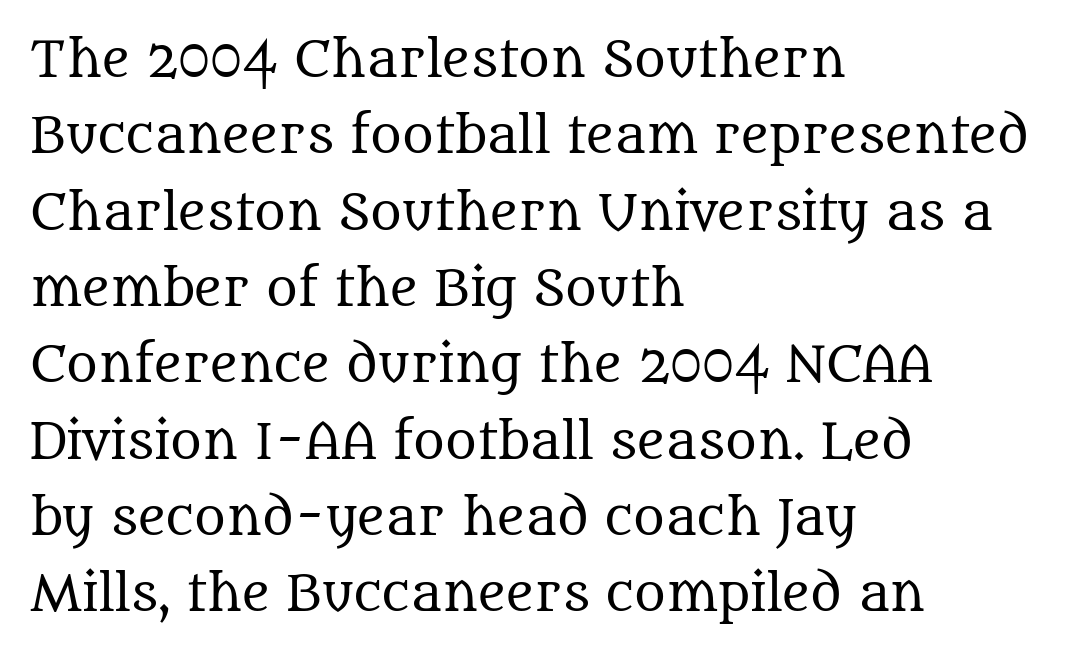
Q: Is the text bold? A: No.
Q: Is the text italic (slanted)? A: No, it is upright.
Q: Is the typeface a serif or a sans-serif typeface? A: Serif.
Q: Is the text underlined? A: No.
Q: How is the paragraph aligned? A: Left-aligned.
Q: Is the spacing between letters normal or unusually wide? A: Normal.
Q: Is the spacing between lines tight, normal or loose? A: Normal.
Q: Width (condensed, normal, or wide)? A: Normal.
Q: Stroke contrast? A: Medium.
Q: x-height? A: Large.
Q: Monospaced? A: No.
